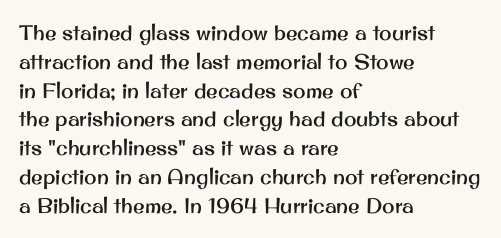
Q: Is the text italic (slanted)? A: No, it is upright.
Q: Is the text underlined? A: No.
Q: How is the paragraph aligned? A: Left-aligned.
Q: Is the spacing between letters normal or unusually wide? A: Normal.
Q: Is the spacing between lines tight, normal or loose? A: Normal.
